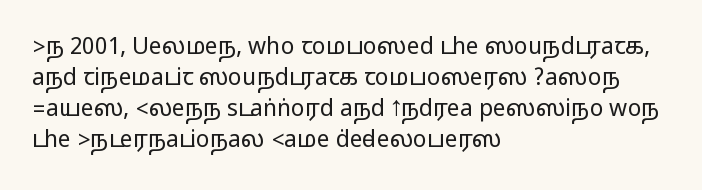
The designer left line spacing at the default. Glance below the letters and you will spot only blank space. The letters sit at their default tracking, neither squeezed nor spread. If you drew a line through each stem, it would be perfectly vertical. The compositor pushed each line to the left boundary.
